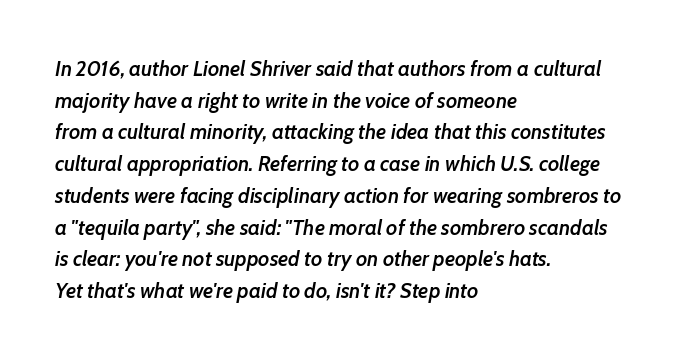
Lines of text with bare space underneath. Observe the ordinary spacing: letters are neighbours, not strangers. Baseline-to-baseline distance is the conventional proportion of letter height. A fair bit of extra ink — the face is semibold, not bold. Reading down the block, your eye returns to a fixed left position each line.
